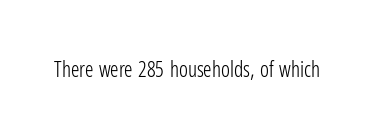
{"italic": "no", "bold": "no", "underline": "no", "letter_spacing": "normal", "letter_spacing_em": 0.0, "glyph_px": 21}
